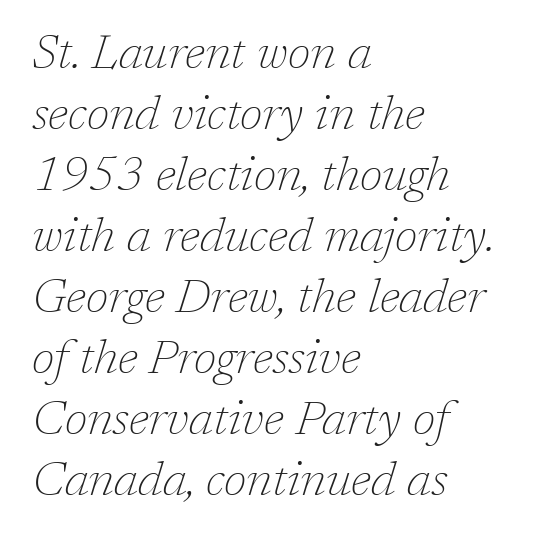
The image shows 48 px thin serif type, italic (leaning right); set left-aligned, normal line spacing (1.27x), normal letter spacing, not underlined; low stroke contrast and a medium x-height.
